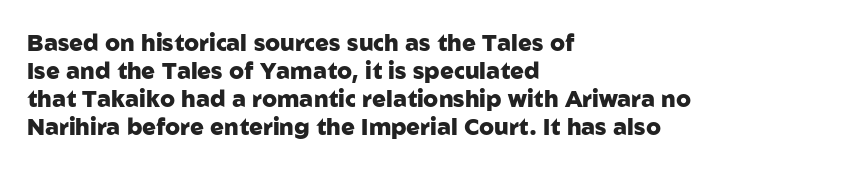
Q: Is the text bold? A: Yes.
Q: Is the text italic (slanted)? A: No, it is upright.
Q: Is the text underlined? A: No.
Q: How is the paragraph aligned? A: Left-aligned.
Q: Is the spacing between letters normal or unusually wide? A: Normal.
